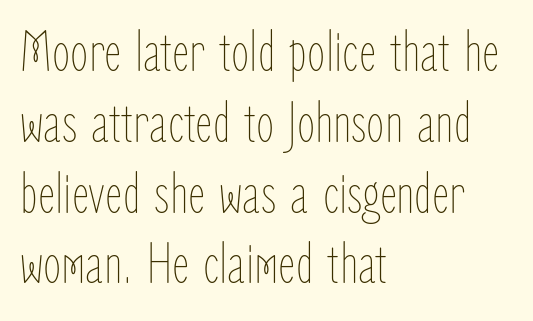
The image shows 59 px thin, condensed type, upright; set left-aligned, line spacing 1.2x, normal letter spacing, not underlined; low stroke contrast and a medium x-height.
